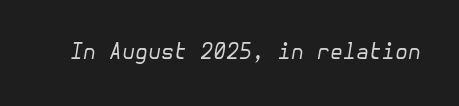
Q: Is the text bold? A: No.
Q: Is the text italic (slanted)? A: Yes, it leans right by about 10 degrees.
Q: Is the text underlined? A: No.
Q: Is the spacing between letters normal or unusually wide? A: Normal.
